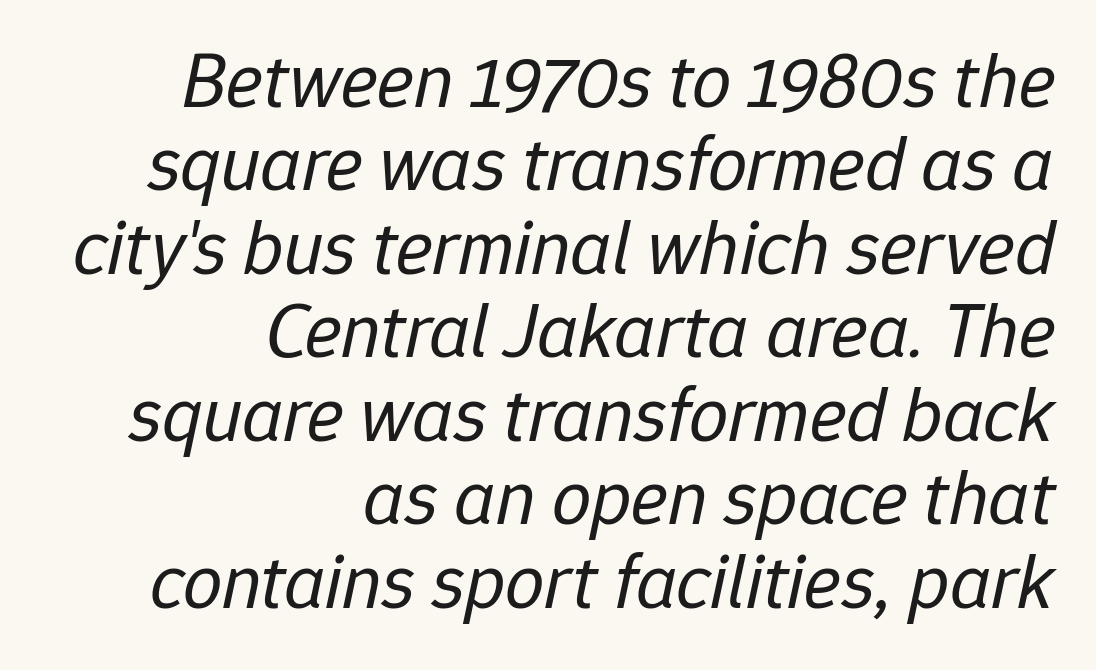
Q: Is the text bold? A: No.
Q: Is the text italic (slanted)? A: Yes, it leans right by about 12 degrees.
Q: Is the text underlined? A: No.
Q: How is the paragraph aligned? A: Right-aligned.
Q: Is the spacing between letters normal or unusually wide? A: Normal.
Q: Is the spacing between lines tight, normal or loose? A: Tight.
Q: Width (condensed, normal, or wide)? A: Normal.
Q: Stroke contrast? A: Low.
Q: x-height? A: Medium.
Q: Monospaced? A: No.
